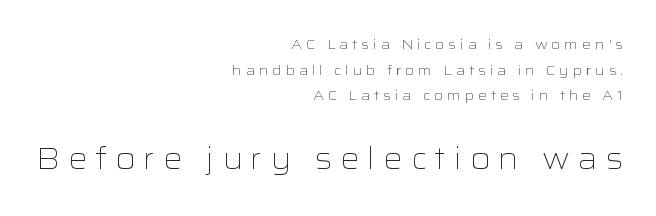
Do the letters lean? They stand straight. Observe the absence of serifs on each vertical stroke in this sample. Heaviness? Minimal to ordinary, like unemphasized prose. In terms of letterspacing, this is a distinctly airy, spread setting. Between these two stacked blocks, the lower one wins on size. Note the varied advance widths — an 'i' is clearly narrower than an 'm'.
